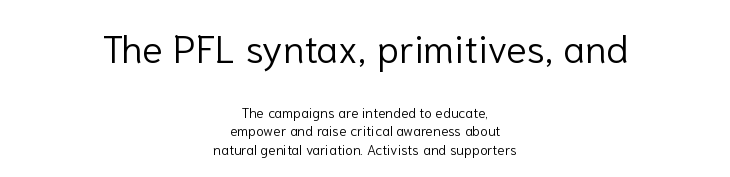
The image shows 39 px light sans-serif type, upright; set centered, normal line spacing (1.32x), normal letter spacing, not underlined; the first (top) block is 2.79x larger; low stroke contrast and a medium x-height.
